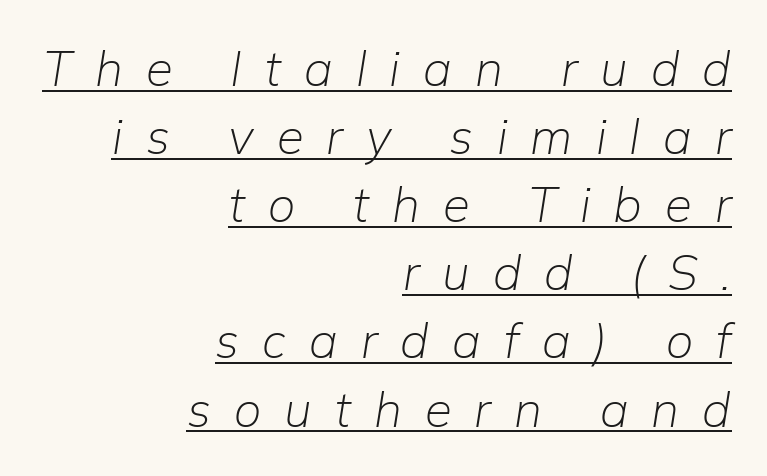
The letters advance in unequal steps, a hallmark of proportional type. Underlined type. Vertically, the passage feels balanced, rows spaced as you'd expect. The text carries the slant typical of an italic or oblique font. The typesetting does not lean heavy: it is not bold. Each line ends at the same right margin while the left side varies.
